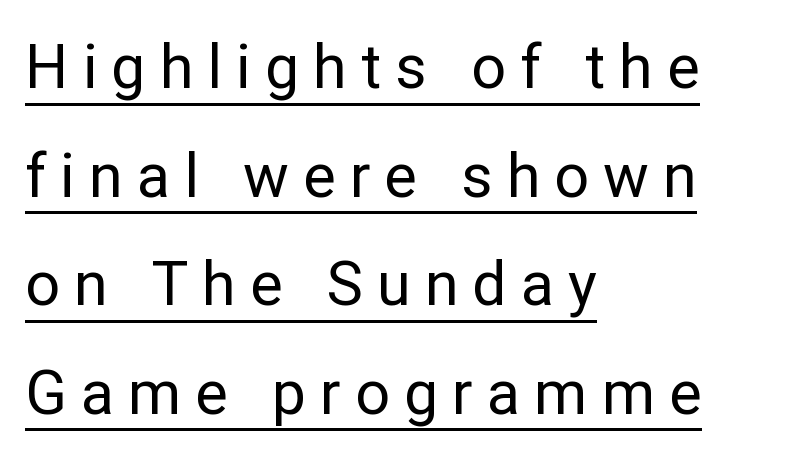
This rendering widens character spacing well past its baseline value. Every word sits above its own underline. Nothing heavy about these letters — not bold at all. Left-aligned paragraph, ragged on the right.
